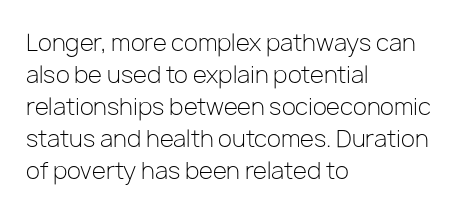
The image shows 23 px text type, upright; set left-aligned, normal line spacing (1.39x), normal letter spacing, not underlined.
